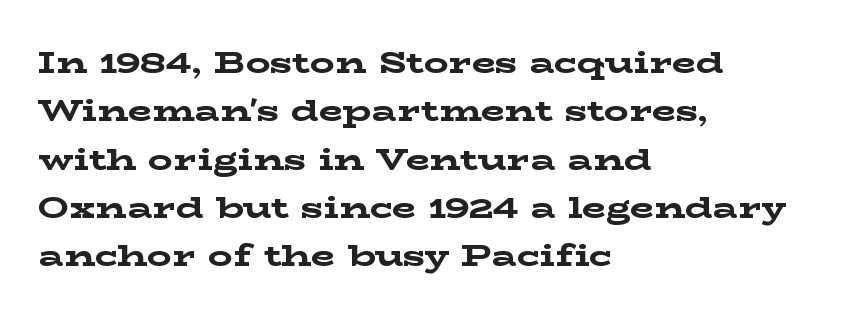
Q: Is the text bold? A: Yes.
Q: Is the text italic (slanted)? A: No, it is upright.
Q: Is the typeface a serif or a sans-serif typeface? A: Serif.
Q: Is the text underlined? A: No.
Q: How is the paragraph aligned? A: Left-aligned.
Q: Is the spacing between letters normal or unusually wide? A: Normal.
Q: Is the spacing between lines tight, normal or loose? A: Normal.
Q: Width (condensed, normal, or wide)? A: Wide.
Q: Stroke contrast? A: Low.
Q: x-height? A: Medium.
Q: Monospaced? A: No.
